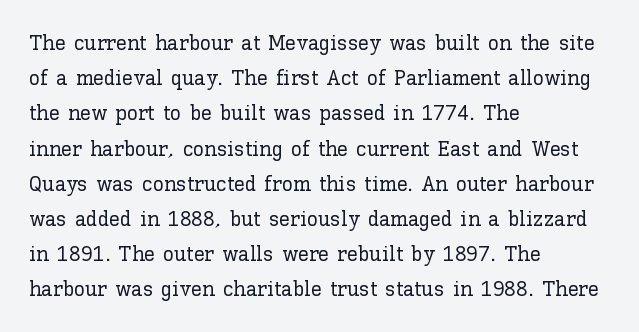
The image shows 22 px text type, upright; set left-aligned, normal line spacing (1.6x), normal letter spacing, not underlined.
